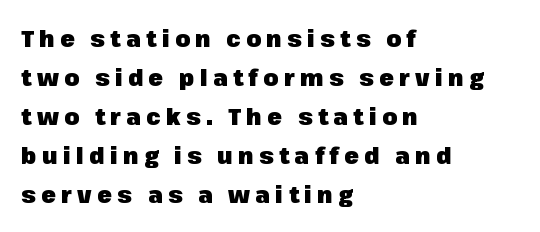
Q: Is the text bold? A: Yes.
Q: Is the text italic (slanted)? A: No, it is upright.
Q: Is the text underlined? A: No.
Q: How is the paragraph aligned? A: Left-aligned.
Q: Is the spacing between letters normal or unusually wide? A: Unusually wide.
Q: Is the spacing between lines tight, normal or loose? A: Normal.
